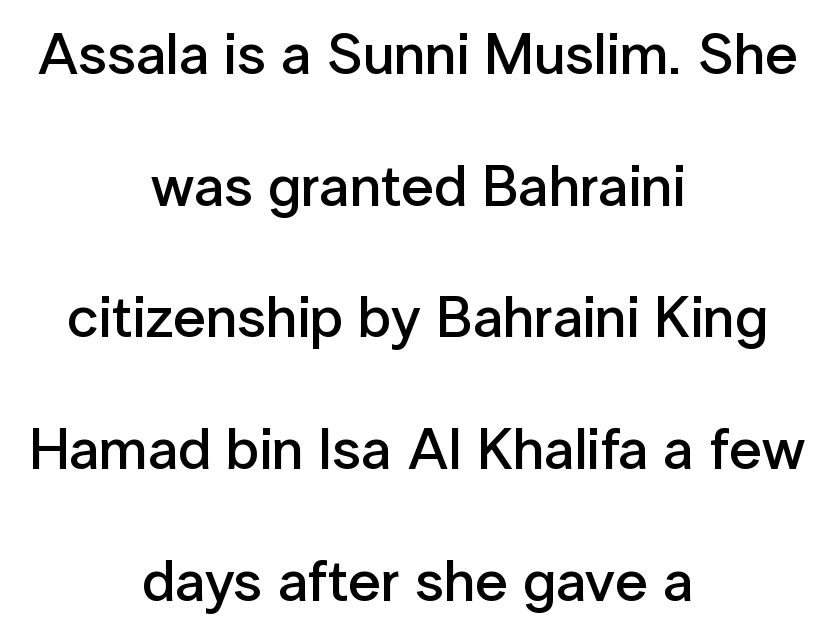
The image shows 58 px semibold sans-serif type, upright; set centered, loose line spacing (2.27x), normal letter spacing, not underlined; low stroke contrast and a medium x-height.
